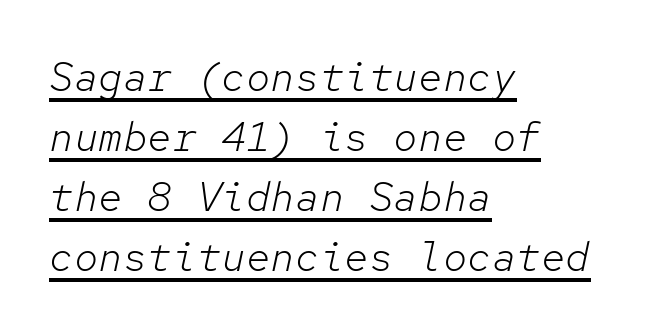
{"italic": "yes", "lean": "right", "slant_degrees": 12, "bold": "no", "weight": "light", "width": "normal", "stroke_contrast": "low", "x_height": "medium", "monospaced": "yes", "underline": "yes", "align": "left", "line_spacing": "normal", "line_spacing_ratio": 1.46, "letter_spacing": "normal", "letter_spacing_em": 0.0, "glyph_px": 41}
